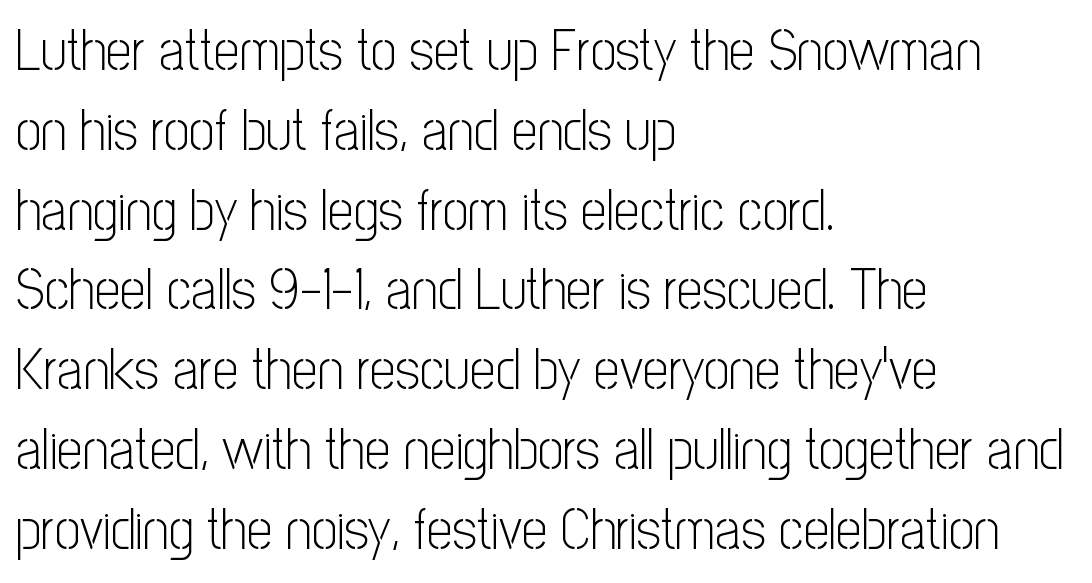
{"serif": "no", "italic": "no", "bold": "no", "weight": "light", "width": "condensed", "stroke_contrast": "low", "x_height": "medium", "monospaced": "no", "underline": "no", "align": "left", "line_spacing": "normal", "line_spacing_ratio": 1.4, "letter_spacing": "normal", "letter_spacing_em": 0.0, "glyph_px": 57}
